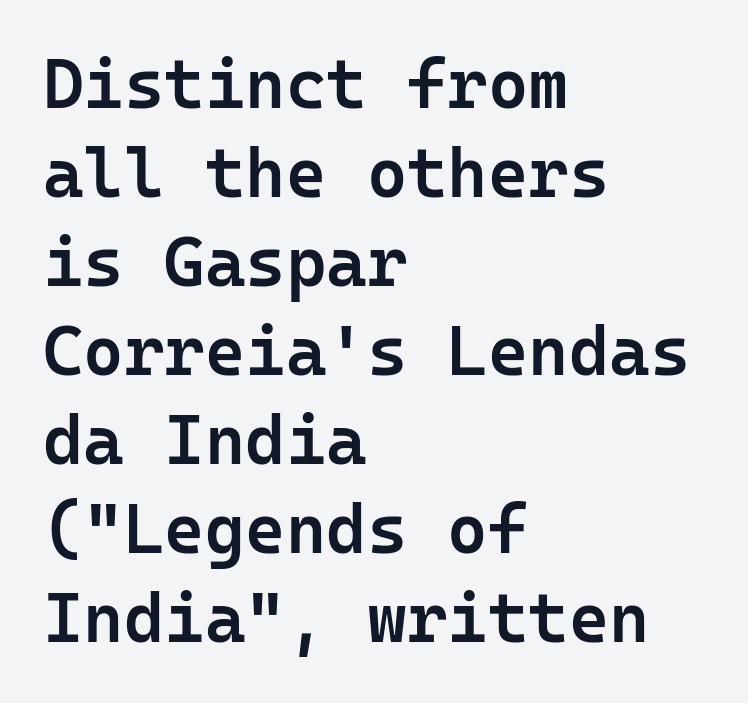
Q: Is the text bold? A: Semi-bold.
Q: Is the text italic (slanted)? A: No, it is upright.
Q: Is the typeface a serif or a sans-serif typeface? A: Sans-serif.
Q: Is the text underlined? A: No.
Q: How is the paragraph aligned? A: Left-aligned.
Q: Is the spacing between letters normal or unusually wide? A: Normal.
Q: Is the spacing between lines tight, normal or loose? A: Normal.
Q: Width (condensed, normal, or wide)? A: Normal.
Q: Stroke contrast? A: Low.
Q: x-height? A: Medium.
Q: Monospaced? A: Yes.
